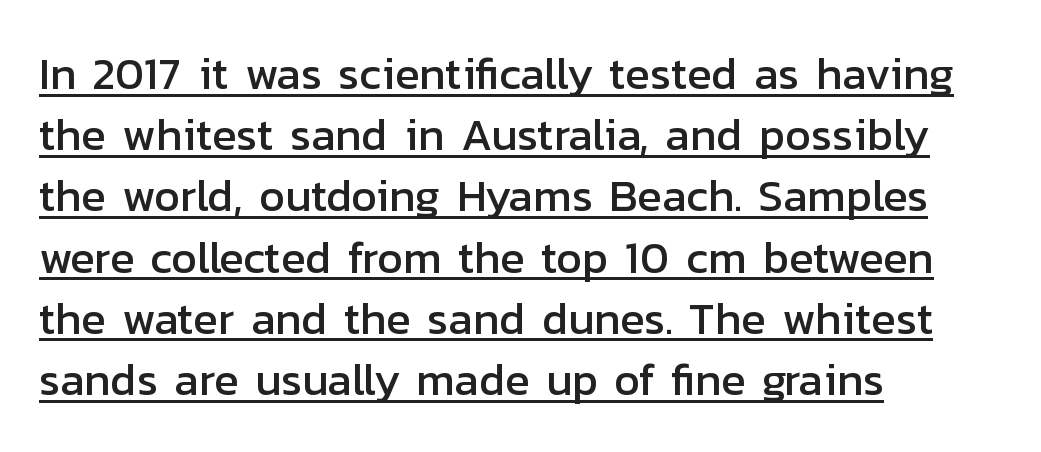
{"serif": "no", "italic": "no", "width": "normal", "stroke_contrast": "low", "x_height": "medium", "monospaced": "no", "underline": "yes", "align": "left", "line_spacing": "normal", "line_spacing_ratio": 1.36, "letter_spacing": "normal", "letter_spacing_em": 0.0, "glyph_px": 45}
